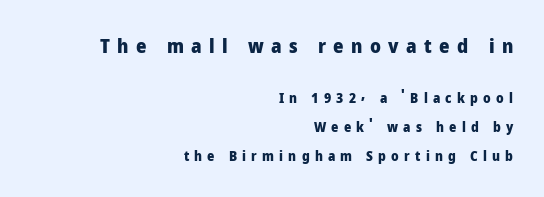
{"italic": "no", "bold": "yes", "underline": "no", "align": "right", "line_spacing": "loose", "line_spacing_ratio": 2.06, "letter_spacing": "wide", "letter_spacing_em": 0.37, "larger_block": "first", "size_ratio": 1.43, "glyph_px": 20}
